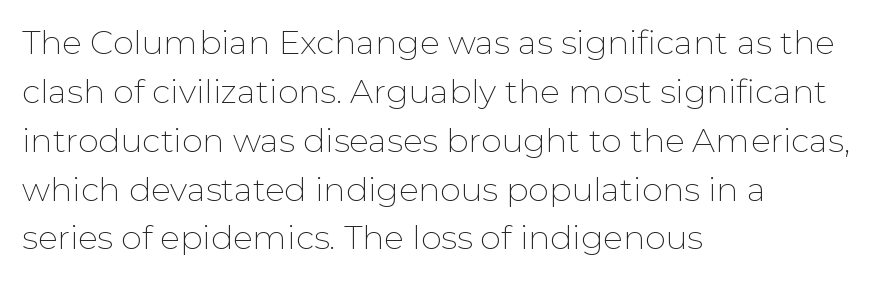
Q: Is the text bold? A: No.
Q: Is the text italic (slanted)? A: No, it is upright.
Q: Is the typeface a serif or a sans-serif typeface? A: Sans-serif.
Q: Is the text underlined? A: No.
Q: How is the paragraph aligned? A: Left-aligned.
Q: Is the spacing between letters normal or unusually wide? A: Normal.
Q: Is the spacing between lines tight, normal or loose? A: Normal.
Q: Width (condensed, normal, or wide)? A: Normal.
Q: Stroke contrast? A: Low.
Q: x-height? A: Medium.
Q: Monospaced? A: No.
